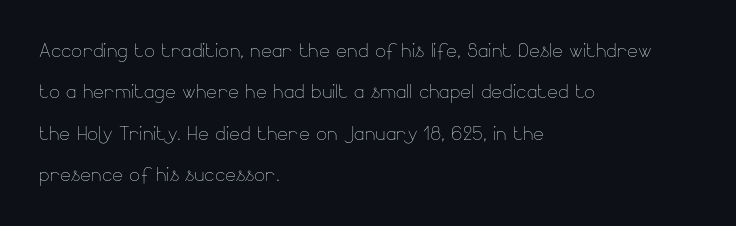
Each stroke keeps to a modest, everyday thickness or less. Whoever set this chose a conventional vertical rhythm. Caption: multi-line text, flush left, ragged right. Underlining? Definitely not there.
